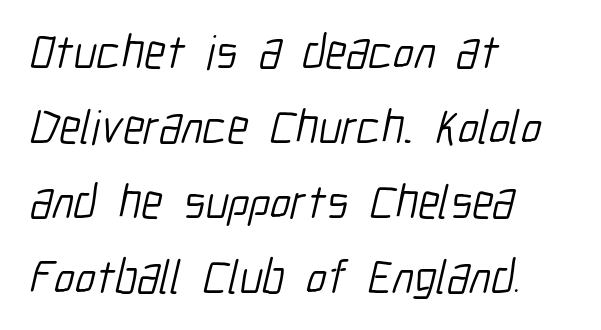
{"serif": "no", "bold": "no", "weight": "light", "width": "condensed", "stroke_contrast": "low", "x_height": "medium", "monospaced": "no", "underline": "no", "align": "left", "line_spacing": "normal", "line_spacing_ratio": 1.56, "letter_spacing": "normal", "letter_spacing_em": 0.0, "glyph_px": 48}
